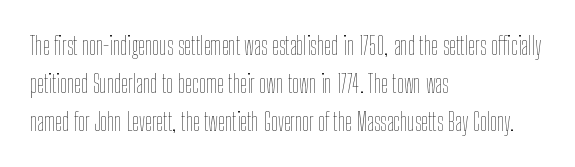
{"italic": "no", "bold": "no", "underline": "no", "align": "left", "line_spacing": "normal", "line_spacing_ratio": 1.52, "letter_spacing": "normal", "letter_spacing_em": 0.0, "glyph_px": 25}
